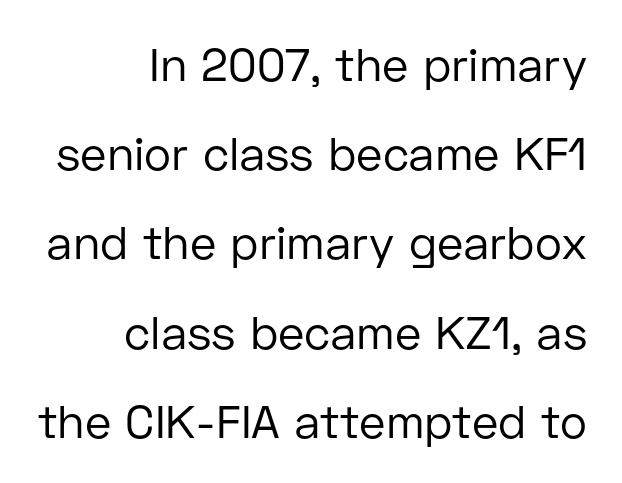
The ragged edge is on the left, which tells us the setting is flush right. No word sits above an underline. Does the leading feel generous? Absolutely, it's lavish. A typesetter would call this proportional, since set widths differ per character.
